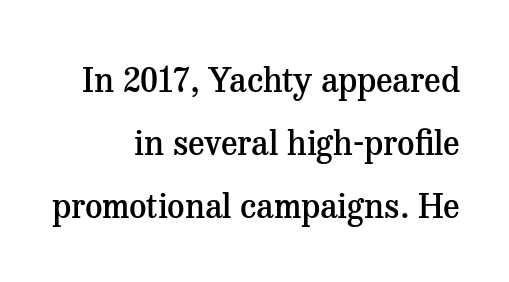
{"serif": "yes", "italic": "no", "bold": "semi", "weight": "semibold", "width": "normal", "stroke_contrast": "medium", "x_height": "medium", "monospaced": "no", "underline": "no", "align": "right", "line_spacing_ratio": 1.85, "letter_spacing": "normal", "letter_spacing_em": 0.0, "glyph_px": 34}
